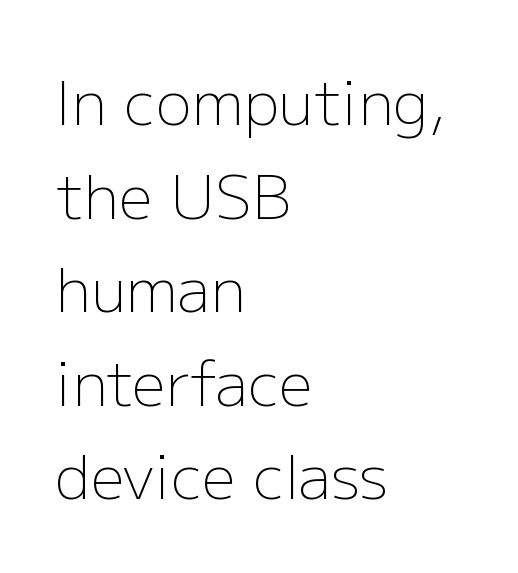
{"serif": "no", "italic": "no", "bold": "no", "weight": "light", "width": "normal", "stroke_contrast": "low", "x_height": "medium", "monospaced": "no", "underline": "no", "align": "left", "line_spacing": "normal", "line_spacing_ratio": 1.56, "letter_spacing": "normal", "letter_spacing_em": 0.0, "glyph_px": 60}
